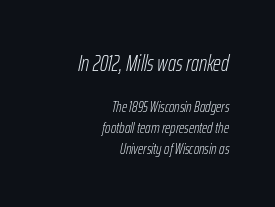
In CSS terms this would be text-align: right. The letters sit at their default tracking, neither squeezed nor spread. It's the slanting kind of type. The passage shown is not bold in any degree. Caption: upper text group enlarged, lower text group reduced. The rendering uses a moderate line-height, typical for paragraphs.
